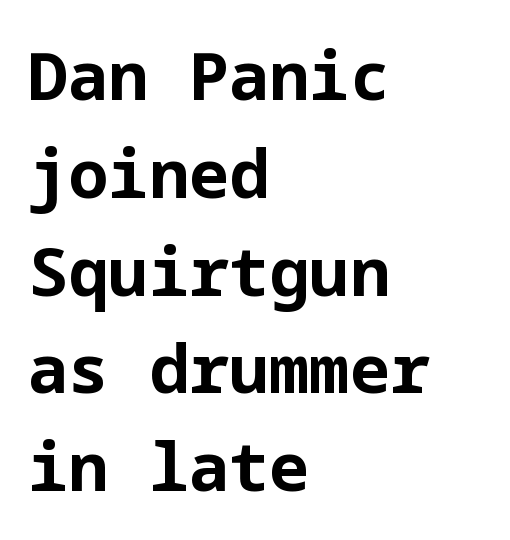
The image shows 67 px bold sans-serif type, upright; set left-aligned, normal line spacing (1.46x), normal letter spacing, not underlined; low stroke contrast and a medium x-height.
